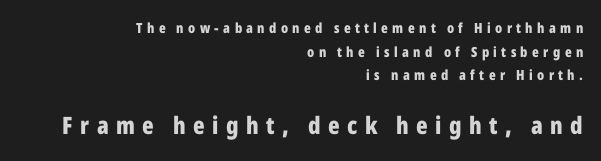
Q: Is the text bold? A: Yes.
Q: Is the text italic (slanted)? A: No, it is upright.
Q: Is the text underlined? A: No.
Q: How is the paragraph aligned? A: Right-aligned.
Q: Is the spacing between letters normal or unusually wide? A: Unusually wide.
Q: Is the spacing between lines tight, normal or loose? A: Normal.
Q: Which block of text is set in a larger size, the first (top) or the second (bottom)? A: The second (bottom) one.
